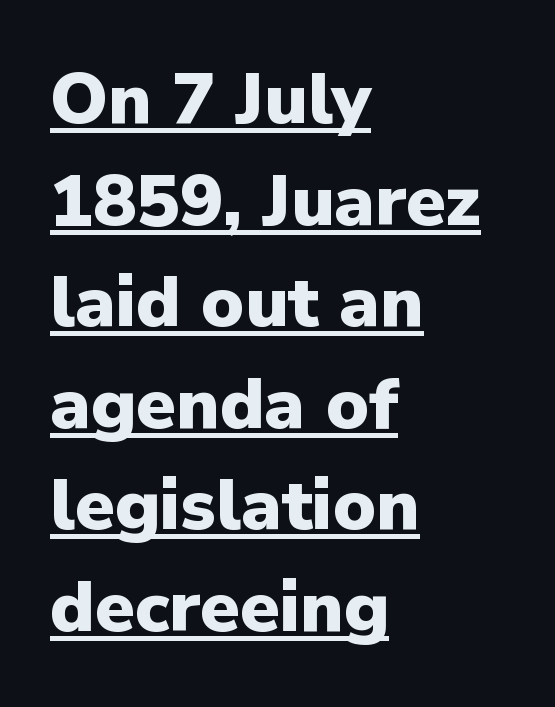
Q: Is the text bold? A: Yes.
Q: Is the text italic (slanted)? A: No, it is upright.
Q: Is the typeface a serif or a sans-serif typeface? A: Sans-serif.
Q: Is the text underlined? A: Yes.
Q: How is the paragraph aligned? A: Left-aligned.
Q: Is the spacing between letters normal or unusually wide? A: Normal.
Q: Is the spacing between lines tight, normal or loose? A: Normal.
Q: Width (condensed, normal, or wide)? A: Normal.
Q: Stroke contrast? A: Low.
Q: x-height? A: Medium.
Q: Monospaced? A: No.
